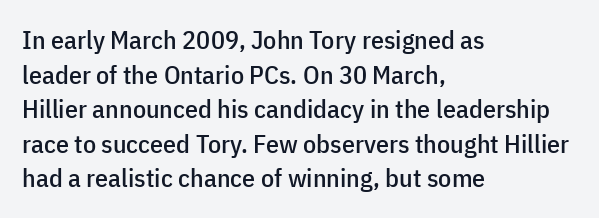
Reading down the block, your eye returns to a fixed left position each line. The line-height multiplier appears to be the usual default. Anything drawn beneath the words? Only blank space. Nope, not italic — everything's standing straight. No extra tracking has been applied to these lines.
